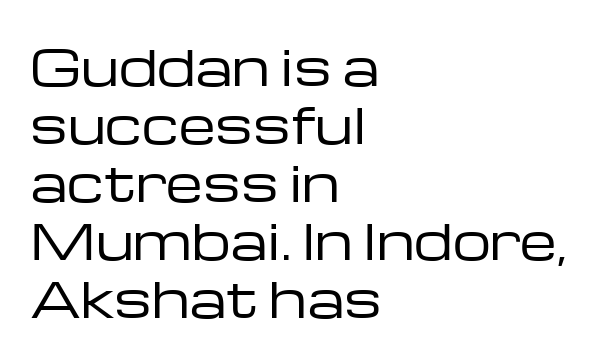
Q: Is the text bold? A: No.
Q: Is the text italic (slanted)? A: No, it is upright.
Q: Is the typeface a serif or a sans-serif typeface? A: Sans-serif.
Q: Is the text underlined? A: No.
Q: How is the paragraph aligned? A: Left-aligned.
Q: Is the spacing between letters normal or unusually wide? A: Normal.
Q: Width (condensed, normal, or wide)? A: Wide.
Q: Stroke contrast? A: Low.
Q: x-height? A: Medium.
Q: Monospaced? A: No.
